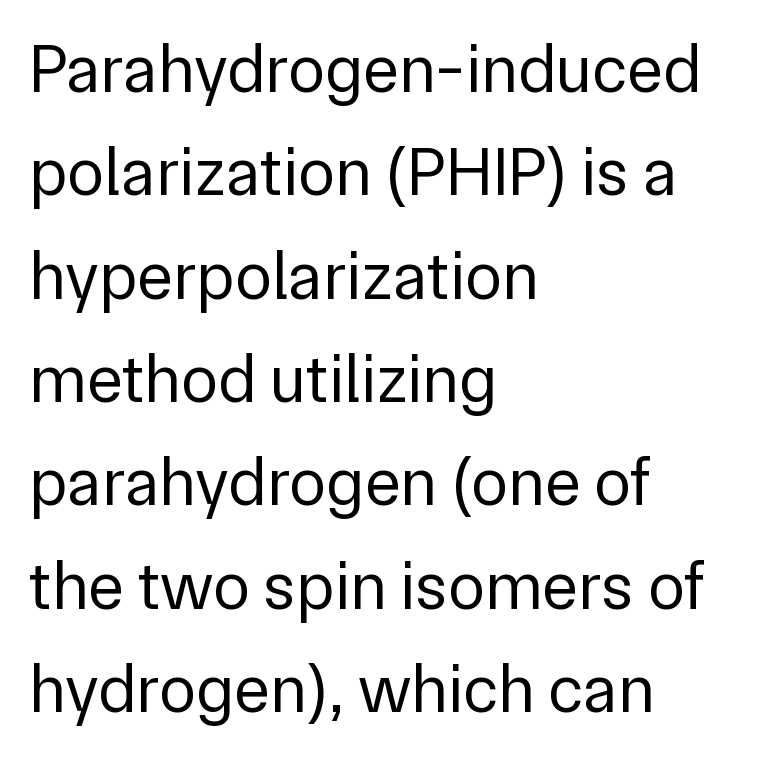
{"serif": "no", "italic": "no", "bold": "no", "weight": "regular", "width": "normal", "stroke_contrast": "low", "x_height": "medium", "monospaced": "no", "underline": "no", "align": "left", "line_spacing": "normal", "line_spacing_ratio": 1.52, "letter_spacing": "normal", "letter_spacing_em": 0.0, "glyph_px": 68}
